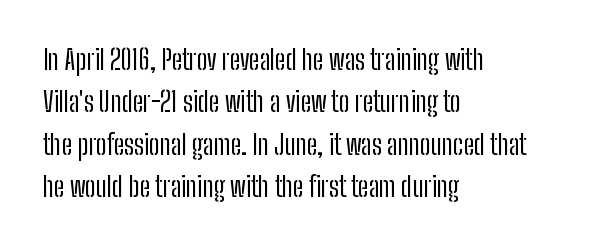
Q: Is the text bold? A: No.
Q: Is the text italic (slanted)? A: No, it is upright.
Q: Is the text underlined? A: No.
Q: How is the paragraph aligned? A: Left-aligned.
Q: Is the spacing between letters normal or unusually wide? A: Normal.
Q: Is the spacing between lines tight, normal or loose? A: Normal.
